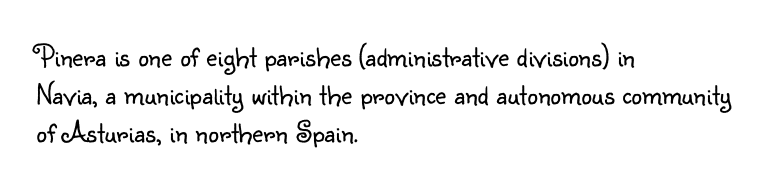
The image shows 30 px light sans-serif type, upright; set left-aligned, normal line spacing (1.26x), normal letter spacing, not underlined; low stroke contrast and a small x-height.
